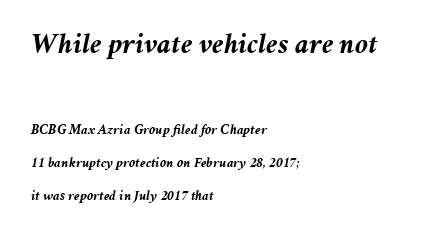
{"italic": "yes", "lean": "right", "slant_degrees": 11, "bold": "yes", "weight": "semibold", "width": "normal", "stroke_contrast": "medium", "x_height": "medium", "monospaced": "no", "underline": "no", "align": "left", "line_spacing": "loose", "line_spacing_ratio": 2.36, "letter_spacing": "normal", "letter_spacing_em": 0.0, "larger_block": "first", "size_ratio": 2.07, "glyph_px": 29}
